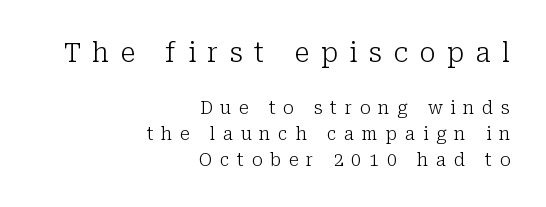
The image shows 27 px text type, upright; set right-aligned, normal line spacing (1.45x), unusually wide letter spacing (+0.43 em), not underlined; the first (top) block is 1.5x larger.
